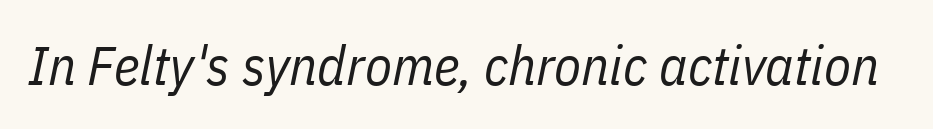
Q: Is the text bold? A: No.
Q: Is the text italic (slanted)? A: Yes, it leans right by about 11 degrees.
Q: Is the text underlined? A: No.
Q: Is the spacing between letters normal or unusually wide? A: Normal.
Q: Width (condensed, normal, or wide)? A: Condensed.
Q: Stroke contrast? A: Low.
Q: x-height? A: Medium.
Q: Monospaced? A: No.
